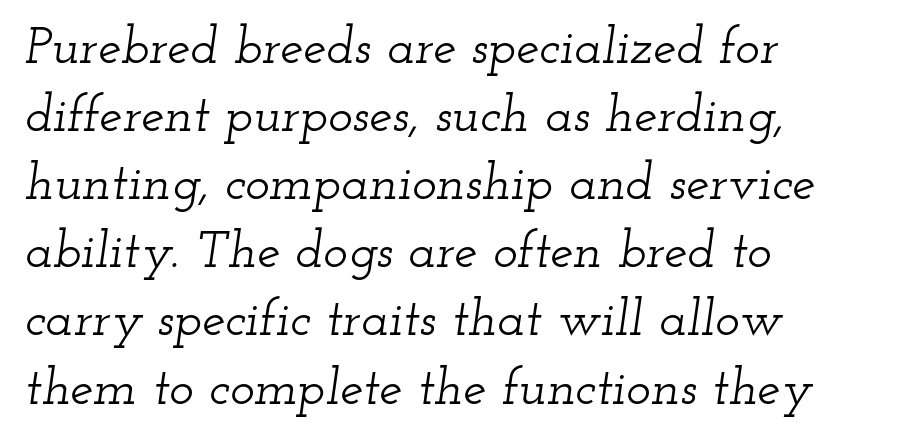
The image shows 52 px wide serif type, italic (leaning right); set left-aligned, normal line spacing (1.31x), normal letter spacing, not underlined; low stroke contrast and a small x-height.
